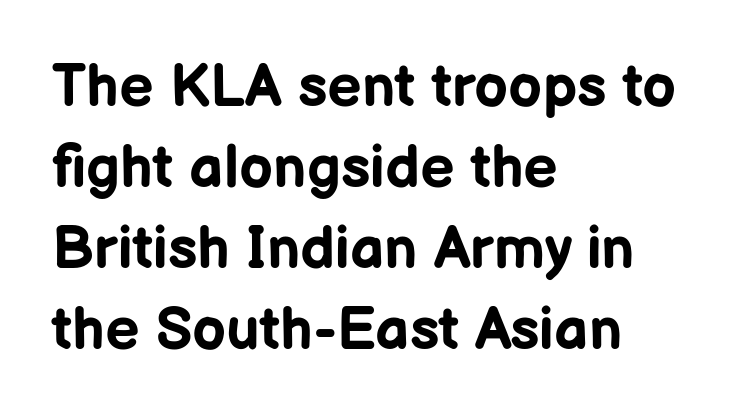
Q: Is the text bold? A: Yes.
Q: Is the text italic (slanted)? A: No, it is upright.
Q: Is the typeface a serif or a sans-serif typeface? A: Sans-serif.
Q: Is the text underlined? A: No.
Q: How is the paragraph aligned? A: Left-aligned.
Q: Is the spacing between letters normal or unusually wide? A: Normal.
Q: Is the spacing between lines tight, normal or loose? A: Normal.
Q: Width (condensed, normal, or wide)? A: Normal.
Q: Stroke contrast? A: Low.
Q: x-height? A: Medium.
Q: Monospaced? A: No.
